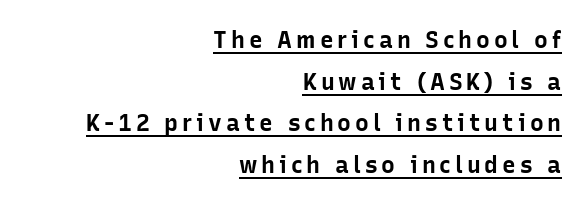
Each line ends at the same right margin while the left side varies. The sample has been set heavy, in full bold. The axis of the letterforms is exactly vertical. The lettering is marked with a stroke running underneath it.
